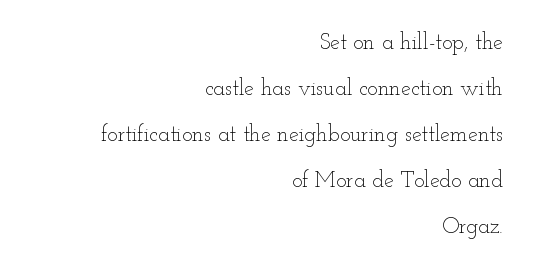
The image shows 22 px text type, upright; set right-aligned, loose line spacing (2.09x), normal letter spacing, not underlined.
